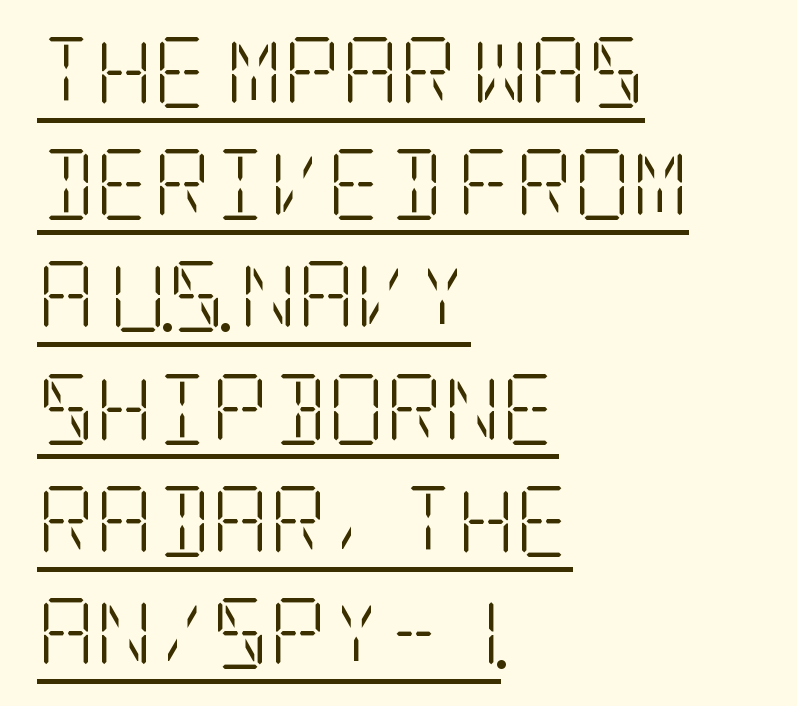
The font is comparable to plain body text, perhaps lighter. The type sits square on the baseline with zero lean. A typesetter would call this zero additional tracking. These lines are set flush left with a ragged right edge. In terms of letterform style, serifs are clearly present.
